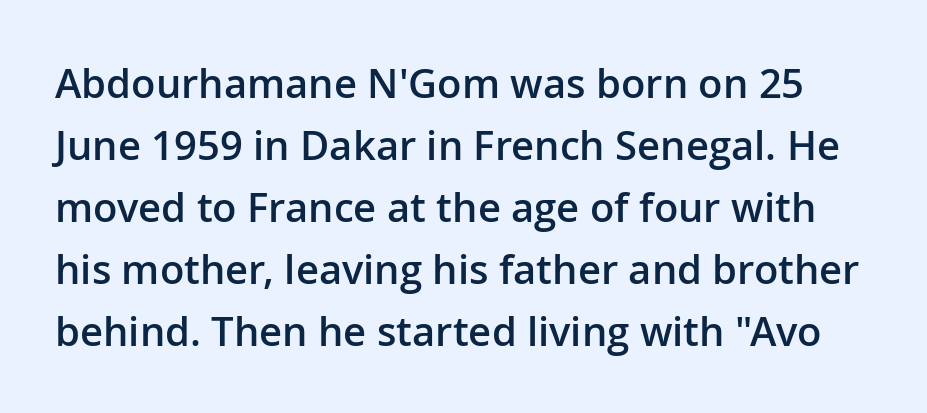
Q: Is the text bold? A: Semi-bold.
Q: Is the text italic (slanted)? A: No, it is upright.
Q: Is the typeface a serif or a sans-serif typeface? A: Sans-serif.
Q: Is the text underlined? A: No.
Q: Is the spacing between letters normal or unusually wide? A: Normal.
Q: Is the spacing between lines tight, normal or loose? A: Normal.
Q: Width (condensed, normal, or wide)? A: Normal.
Q: Stroke contrast? A: Low.
Q: x-height? A: Medium.
Q: Monospaced? A: No.
